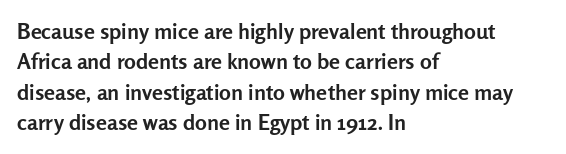
Q: Is the text bold? A: Yes.
Q: Is the text italic (slanted)? A: No, it is upright.
Q: Is the text underlined? A: No.
Q: How is the paragraph aligned? A: Left-aligned.
Q: Is the spacing between letters normal or unusually wide? A: Normal.
Q: Is the spacing between lines tight, normal or loose? A: Normal.
